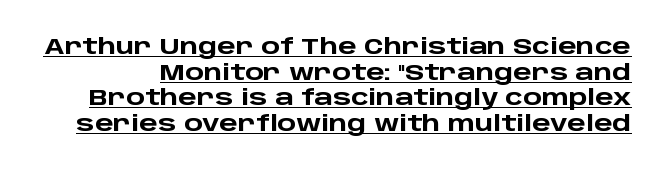
The image shows 22 px bold type, upright; set line spacing 1.16x, normal letter spacing, underlined.
